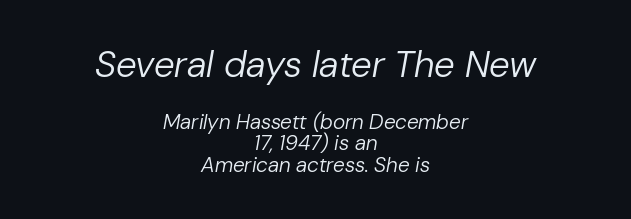
Very little white space separates one row of letters from the next. Weight class: somewhere from thin through regular. Rule under the text: the space is simply empty. This rendering leaves character spacing at its baseline value. The whole block is typeset with a tilt.
